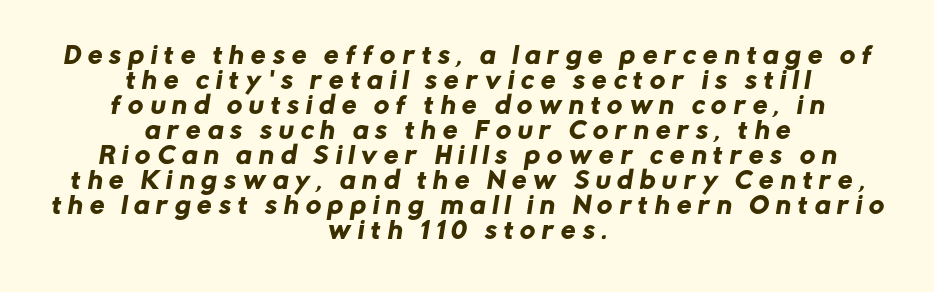
The image shows 23 px text type; set centered, tight line spacing (1.09x), unusually wide letter spacing (+0.31 em), not underlined.
